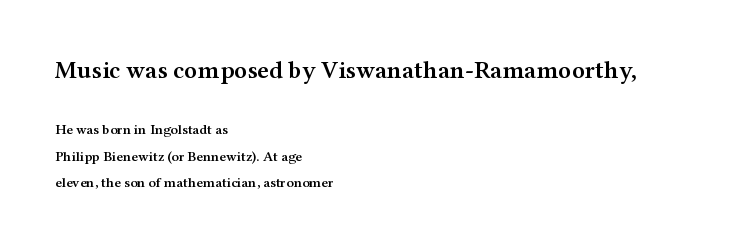
{"italic": "no", "bold": "semi", "underline": "no", "align": "left", "line_spacing_ratio": 1.86, "letter_spacing": "normal", "letter_spacing_em": 0.0, "larger_block": "first", "size_ratio": 1.79, "glyph_px": 25}
